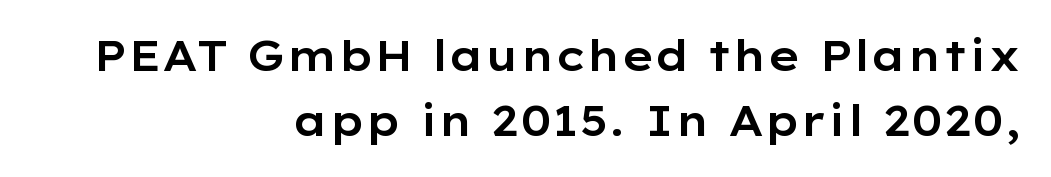
You could not count columns in this text — the font is proportionally spaced. Is there much room between lines? A standard amount, neither cramped nor airy. The lines are quadded right. The face used here is a sans, in the tradition of grotesques and geometrics. A typesetter would call this zero additional tracking. Do the letters lean? They stand straight.
